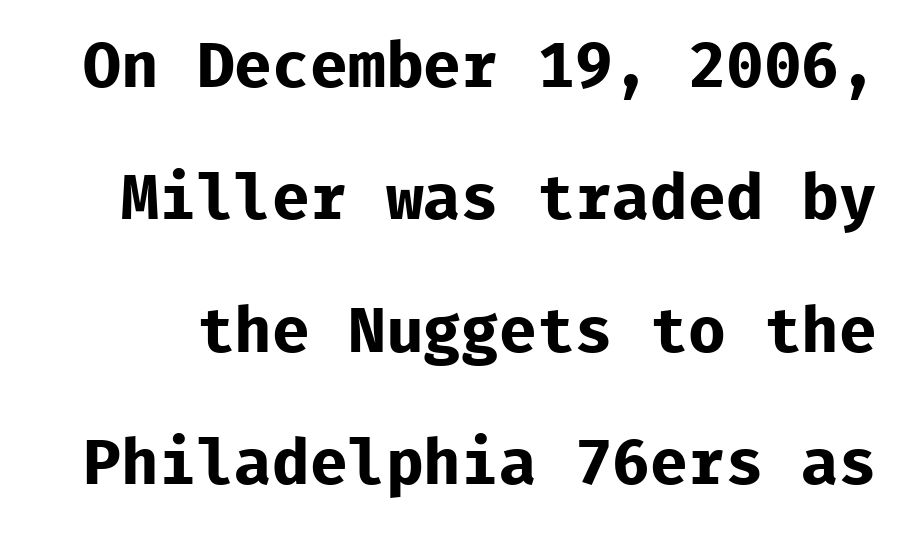
The image shows 63 px bold sans-serif type, upright, monospaced; set loose line spacing (2.1x), normal letter spacing, not underlined; low stroke contrast and a medium x-height.
